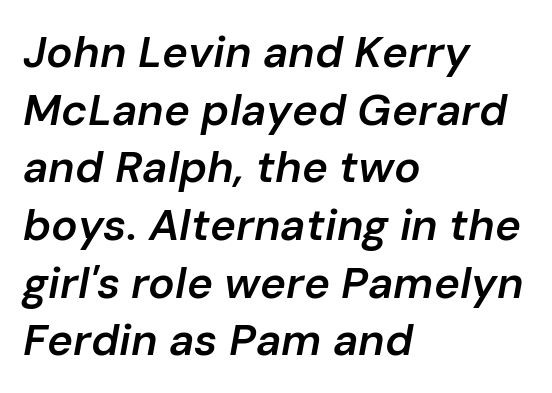
{"italic": "yes", "lean": "right", "slant_degrees": 10, "bold": "semi", "weight": "semibold", "width": "normal", "stroke_contrast": "low", "x_height": "medium", "monospaced": "no", "underline": "no", "align": "left", "line_spacing": "normal", "line_spacing_ratio": 1.31, "letter_spacing": "normal", "letter_spacing_em": 0.0, "glyph_px": 44}
